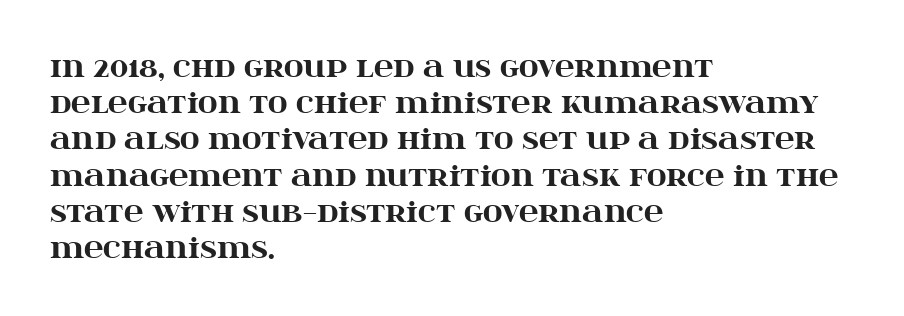
Q: Is the text bold? A: Yes.
Q: Is the text italic (slanted)? A: No, it is upright.
Q: Is the text underlined? A: No.
Q: How is the paragraph aligned? A: Left-aligned.
Q: Is the spacing between letters normal or unusually wide? A: Normal.
Q: Is the spacing between lines tight, normal or loose? A: Normal.
